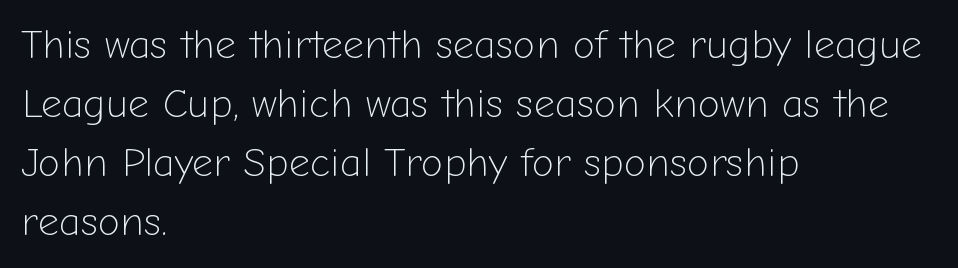
Q: Is the text bold? A: No.
Q: Is the text italic (slanted)? A: No, it is upright.
Q: Is the typeface a serif or a sans-serif typeface? A: Sans-serif.
Q: Is the text underlined? A: No.
Q: How is the paragraph aligned? A: Left-aligned.
Q: Is the spacing between letters normal or unusually wide? A: Normal.
Q: Is the spacing between lines tight, normal or loose? A: Normal.
Q: Width (condensed, normal, or wide)? A: Normal.
Q: Stroke contrast? A: Low.
Q: x-height? A: Medium.
Q: Monospaced? A: No.
